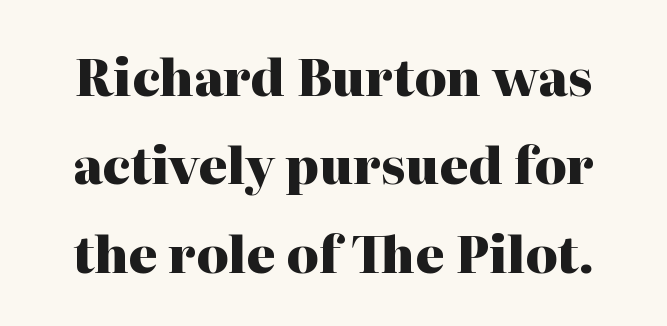
The image shows 50 px heavy serif type, upright; set line spacing 1.77x, normal letter spacing, not underlined; high stroke contrast and a medium x-height.
